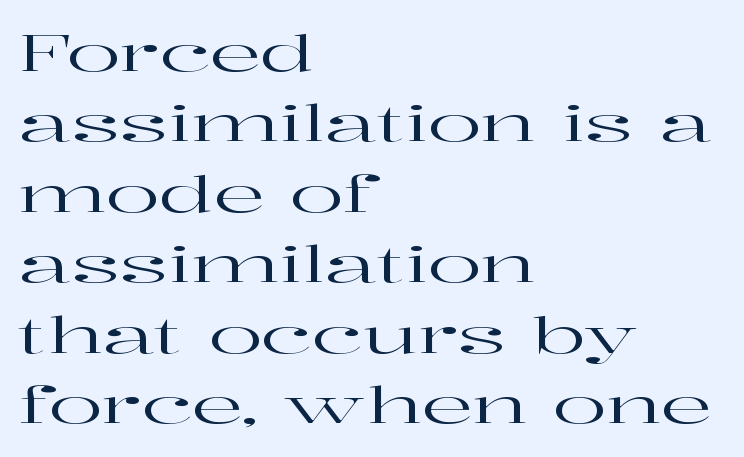
Q: Is the text italic (slanted)? A: No, it is upright.
Q: Is the typeface a serif or a sans-serif typeface? A: Serif.
Q: Is the text underlined? A: No.
Q: How is the paragraph aligned? A: Left-aligned.
Q: Is the spacing between letters normal or unusually wide? A: Normal.
Q: Is the spacing between lines tight, normal or loose? A: Normal.
Q: Width (condensed, normal, or wide)? A: Wide.
Q: Stroke contrast? A: High.
Q: x-height? A: Medium.
Q: Monospaced? A: No.
